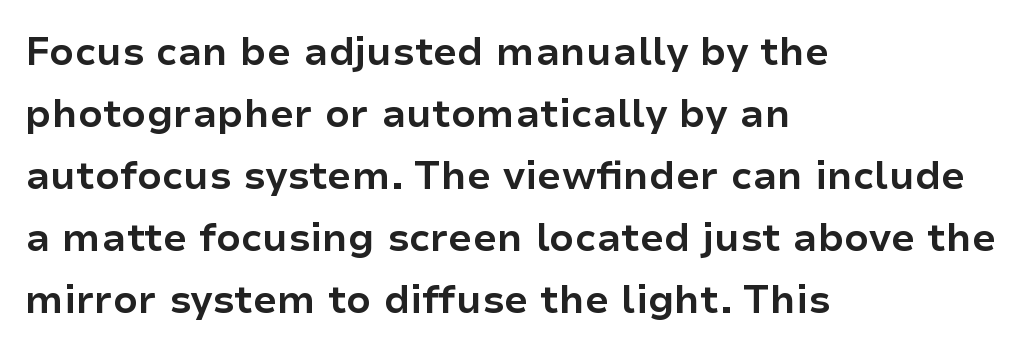
The image shows 39 px bold sans-serif type, upright; set left-aligned, normal line spacing (1.59x), normal letter spacing, not underlined; low stroke contrast and a medium x-height.
